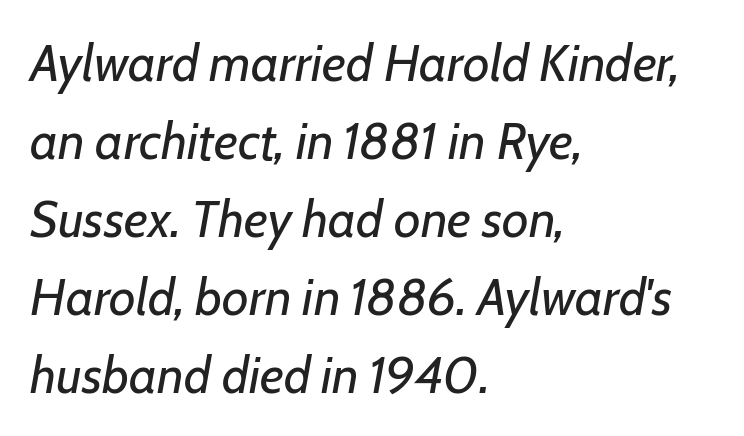
The image shows 52 px regular-weight type, italic (leaning right); set left-aligned, normal line spacing (1.5x), normal letter spacing, not underlined; low stroke contrast and a medium x-height.
